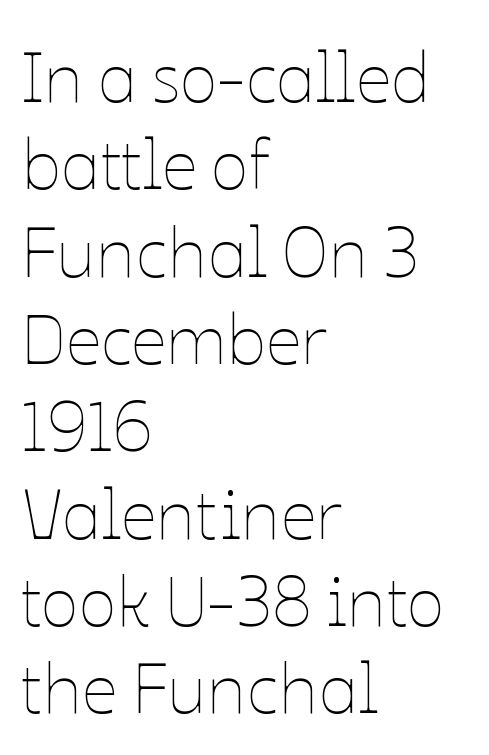
Q: Is the text bold? A: No.
Q: Is the text italic (slanted)? A: No, it is upright.
Q: Is the text underlined? A: No.
Q: How is the paragraph aligned? A: Left-aligned.
Q: Is the spacing between letters normal or unusually wide? A: Normal.
Q: Width (condensed, normal, or wide)? A: Normal.
Q: Stroke contrast? A: Low.
Q: x-height? A: Medium.
Q: Monospaced? A: No.
